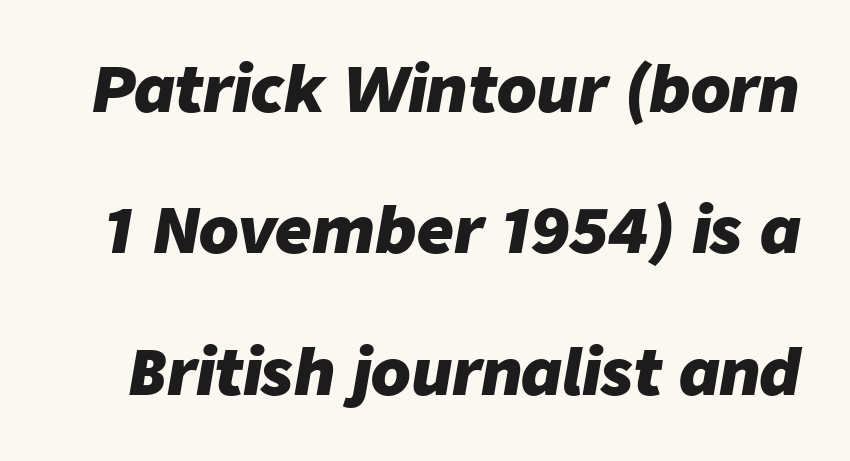
{"italic": "yes", "lean": "right", "slant_degrees": 9, "bold": "yes", "weight": "heavy", "width": "normal", "stroke_contrast": "low", "x_height": "medium", "monospaced": "no", "underline": "no", "line_spacing": "loose", "line_spacing_ratio": 2.21, "letter_spacing": "normal", "letter_spacing_em": 0.0, "glyph_px": 64}
